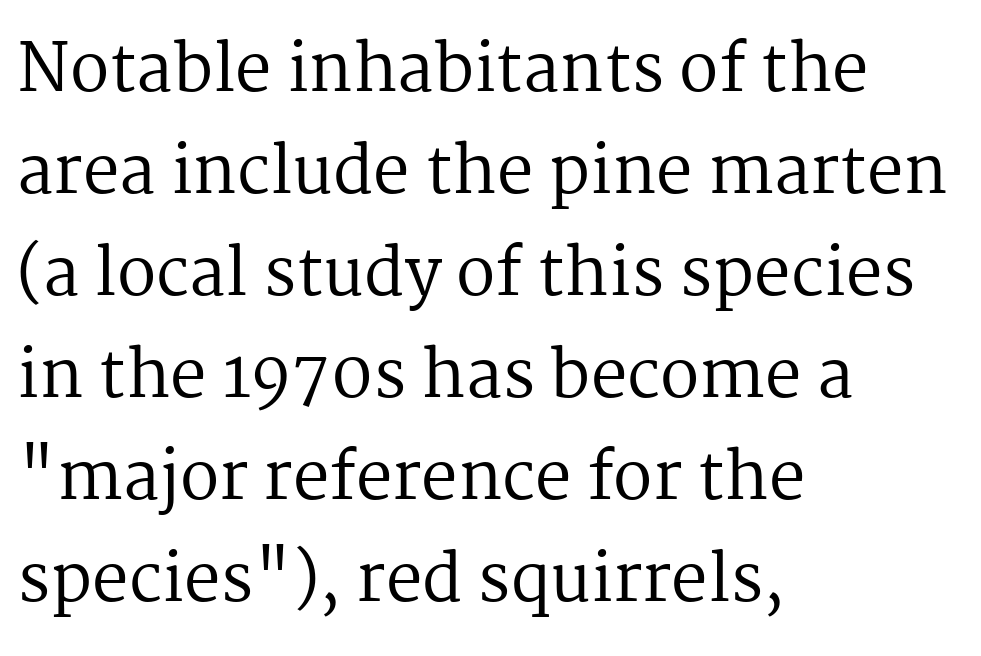
Q: Is the text bold? A: No.
Q: Is the text italic (slanted)? A: No, it is upright.
Q: Is the typeface a serif or a sans-serif typeface? A: Serif.
Q: Is the text underlined? A: No.
Q: How is the paragraph aligned? A: Left-aligned.
Q: Is the spacing between letters normal or unusually wide? A: Normal.
Q: Is the spacing between lines tight, normal or loose? A: Normal.
Q: Width (condensed, normal, or wide)? A: Normal.
Q: Stroke contrast? A: Medium.
Q: x-height? A: Medium.
Q: Monospaced? A: No.
